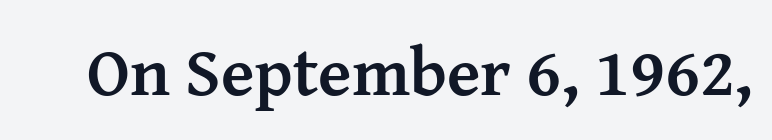
Q: Is the text bold? A: Yes.
Q: Is the text italic (slanted)? A: No, it is upright.
Q: Is the typeface a serif or a sans-serif typeface? A: Serif.
Q: Is the text underlined? A: No.
Q: Is the spacing between letters normal or unusually wide? A: Normal.
Q: Width (condensed, normal, or wide)? A: Normal.
Q: Stroke contrast? A: Medium.
Q: x-height? A: Medium.
Q: Monospaced? A: No.
